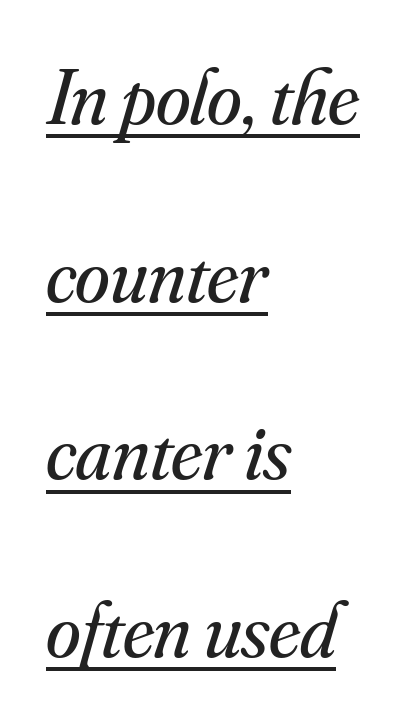
The face used here is seriffed, in the tradition of book romans. If you measured baseline to baseline, you'd find a long distance. Students, observe the line beneath the letters — that is underlining. Style check: oblique. The lines in this sample share a left origin and differ only in where they stop.
